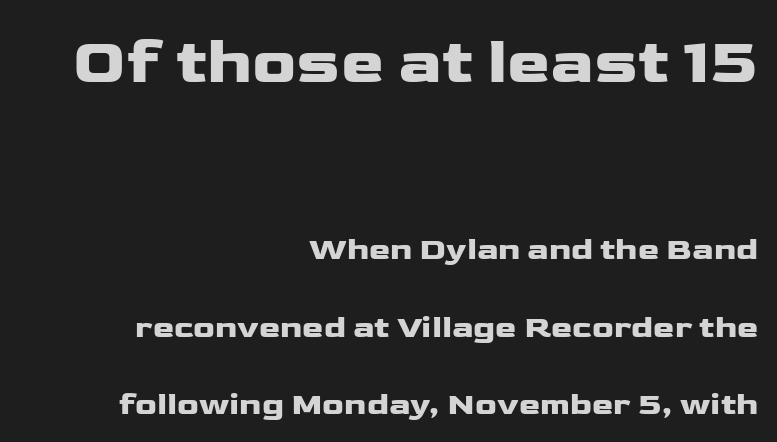
{"serif": "no", "italic": "no", "width": "wide", "stroke_contrast": "low", "x_height": "medium", "monospaced": "no", "underline": "no", "align": "right", "line_spacing": "loose", "line_spacing_ratio": 2.42, "letter_spacing": "normal", "letter_spacing_em": 0.0, "larger_block": "first", "size_ratio": 2.03, "glyph_px": 65}
